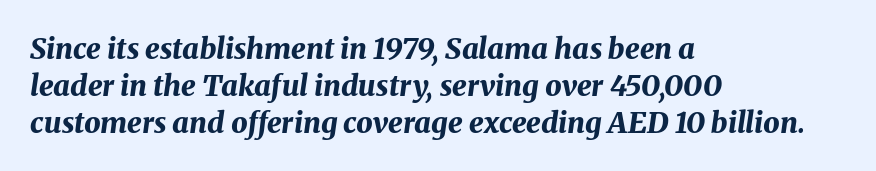
Rule under the text: the space is simply empty. Emphasis by weight is at full strength: bold. Typeset ragged right — the left edge is the straight one. The passage shown has conventional tracking throughout. A typesetter would call this proportional, since set widths differ per character. The face used here has a pronounced slope to its letters.
